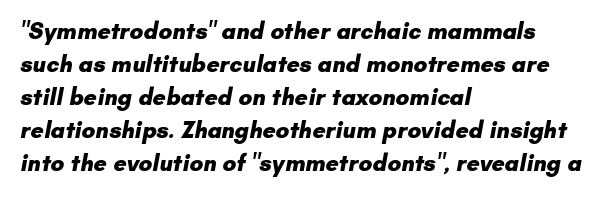
The image shows 23 px bold type; set left-aligned, normal line spacing (1.44x), normal letter spacing, not underlined.
